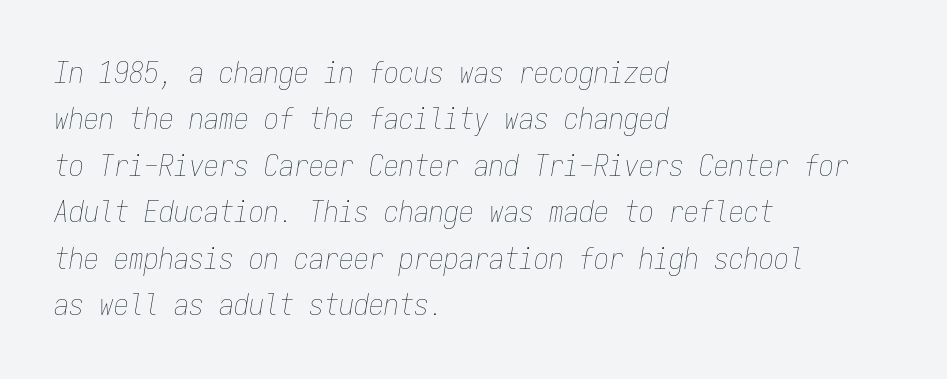
Q: Is the text bold? A: No.
Q: Is the text italic (slanted)? A: Yes, it leans right by about 9 degrees.
Q: Is the text underlined? A: No.
Q: How is the paragraph aligned? A: Left-aligned.
Q: Is the spacing between letters normal or unusually wide? A: Normal.
Q: Is the spacing between lines tight, normal or loose? A: Normal.
Q: Width (condensed, normal, or wide)? A: Condensed.
Q: Stroke contrast? A: Low.
Q: x-height? A: Medium.
Q: Monospaced? A: Yes.
